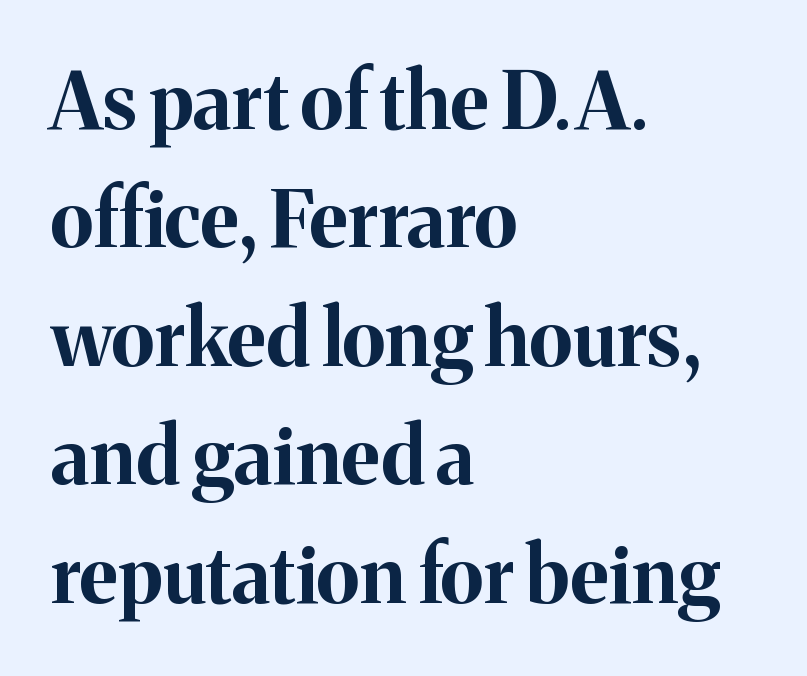
Q: Is the text bold? A: Yes.
Q: Is the text italic (slanted)? A: No, it is upright.
Q: Is the typeface a serif or a sans-serif typeface? A: Serif.
Q: Is the text underlined? A: No.
Q: How is the paragraph aligned? A: Left-aligned.
Q: Is the spacing between letters normal or unusually wide? A: Normal.
Q: Is the spacing between lines tight, normal or loose? A: Normal.
Q: Width (condensed, normal, or wide)? A: Normal.
Q: Stroke contrast? A: Medium.
Q: x-height? A: Medium.
Q: Monospaced? A: No.
